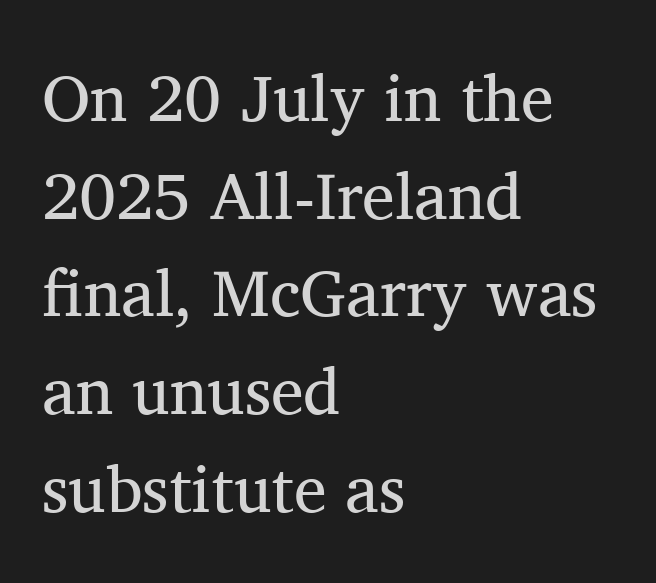
This is roman type, the default non-slanted kind. Each stroke keeps to a modest, everyday thickness or less. Words float on clear page, feet unadorned. Caption: standard tracking, unaltered. Alignment: flush left.
